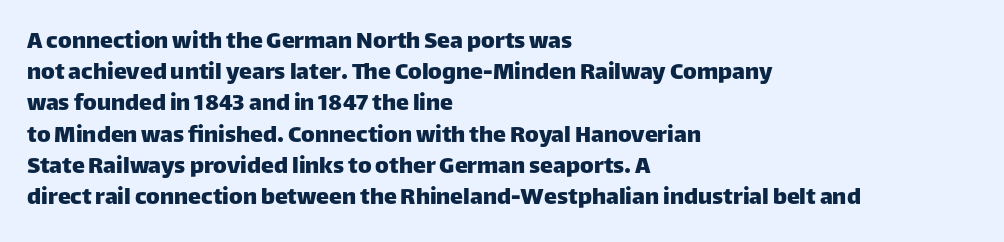
The image shows 26 px text type, upright; set left-aligned, line spacing 1.2x, normal letter spacing, not underlined.
